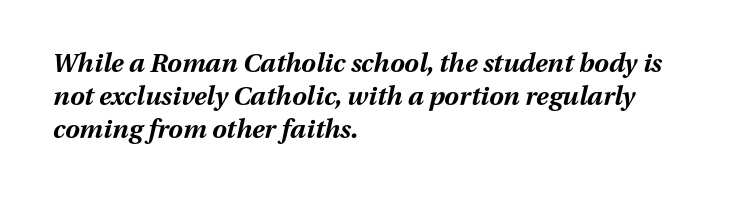
Q: Is the text bold? A: Yes.
Q: Is the text italic (slanted)? A: Yes, it leans right by about 13 degrees.
Q: Is the text underlined? A: No.
Q: How is the paragraph aligned? A: Left-aligned.
Q: Is the spacing between letters normal or unusually wide? A: Normal.
Q: Is the spacing between lines tight, normal or loose? A: Normal.
